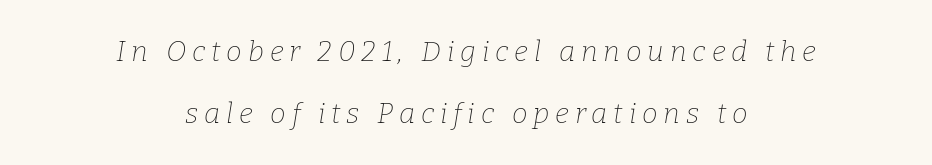
Q: Is the text bold? A: No.
Q: Is the text italic (slanted)? A: Yes, it leans right by about 9 degrees.
Q: Is the typeface a serif or a sans-serif typeface? A: Serif.
Q: Is the text underlined? A: No.
Q: How is the paragraph aligned? A: Centered.
Q: Is the spacing between letters normal or unusually wide? A: Unusually wide.
Q: Is the spacing between lines tight, normal or loose? A: Loose.
Q: Width (condensed, normal, or wide)? A: Normal.
Q: Stroke contrast? A: Low.
Q: x-height? A: Medium.
Q: Monospaced? A: No.
